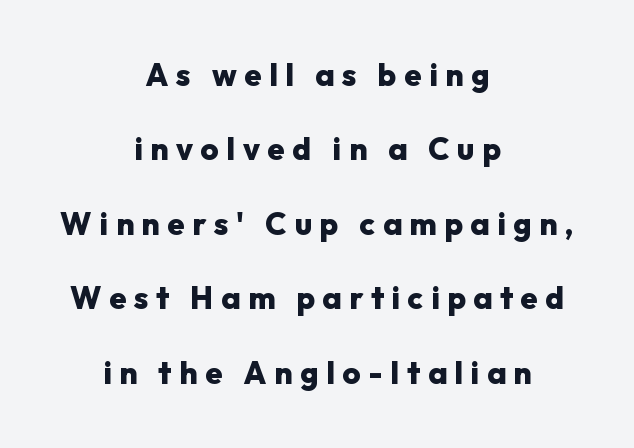
Q: Is the text bold? A: Yes.
Q: Is the text italic (slanted)? A: No, it is upright.
Q: Is the typeface a serif or a sans-serif typeface? A: Sans-serif.
Q: Is the text underlined? A: No.
Q: How is the paragraph aligned? A: Centered.
Q: Is the spacing between letters normal or unusually wide? A: Unusually wide.
Q: Is the spacing between lines tight, normal or loose? A: Loose.
Q: Width (condensed, normal, or wide)? A: Normal.
Q: Stroke contrast? A: Low.
Q: x-height? A: Medium.
Q: Monospaced? A: No.
